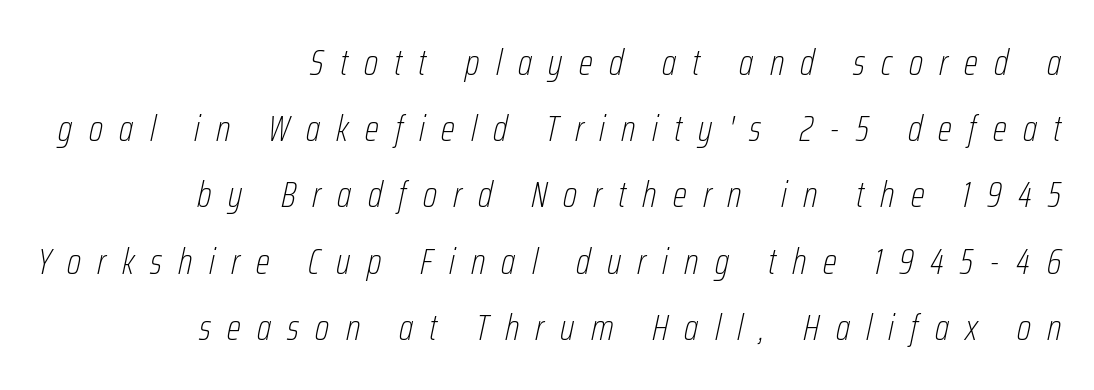
Q: Is the text bold? A: No.
Q: Is the text italic (slanted)? A: Yes, it leans right by about 12 degrees.
Q: Is the text underlined? A: No.
Q: How is the paragraph aligned? A: Right-aligned.
Q: Is the spacing between letters normal or unusually wide? A: Unusually wide.
Q: Width (condensed, normal, or wide)? A: Condensed.
Q: Stroke contrast? A: Low.
Q: x-height? A: Medium.
Q: Monospaced? A: No.
